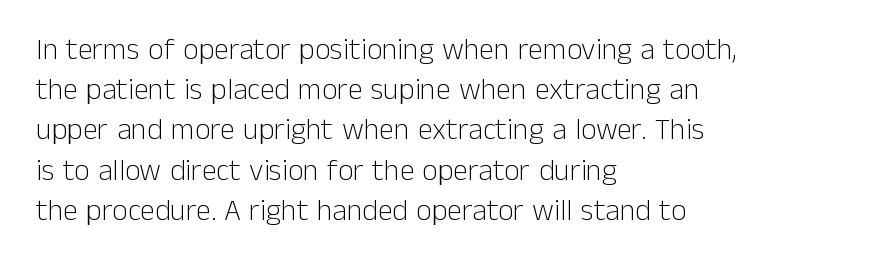
{"serif": "no", "italic": "no", "bold": "no", "weight": "light", "width": "normal", "stroke_contrast": "low", "x_height": "medium", "monospaced": "no", "underline": "no", "align": "left", "line_spacing": "normal", "line_spacing_ratio": 1.34, "letter_spacing": "normal", "letter_spacing_em": 0.0, "glyph_px": 30}
